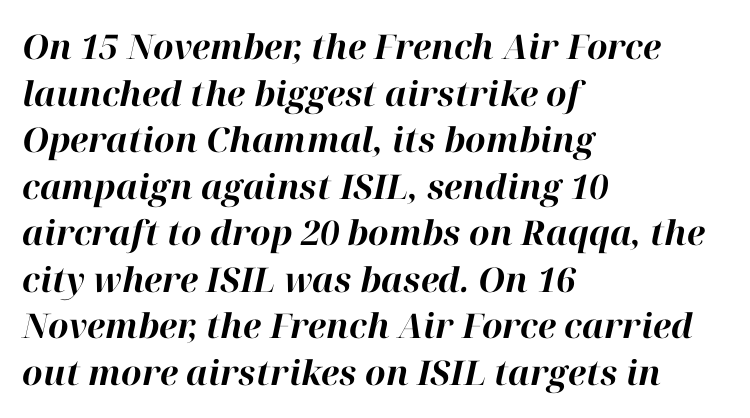
The image shows 34 px bold type, italic (leaning right); set left-aligned, normal line spacing (1.37x), normal letter spacing, not underlined; high stroke contrast and a medium x-height.
